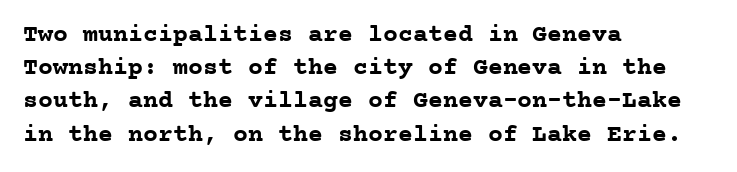
The image shows 25 px bold type, upright; set left-aligned, normal line spacing (1.33x), normal letter spacing, not underlined.
